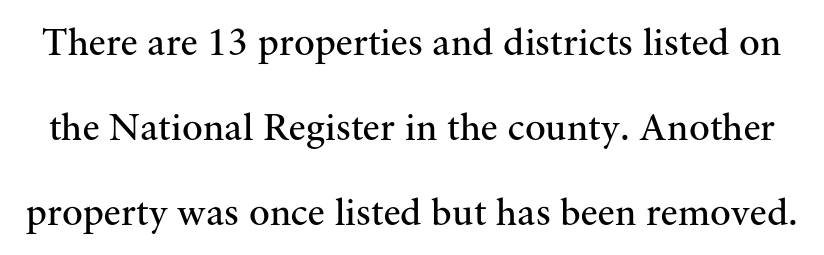
Q: Is the text bold? A: No.
Q: Is the text italic (slanted)? A: No, it is upright.
Q: Is the typeface a serif or a sans-serif typeface? A: Serif.
Q: Is the text underlined? A: No.
Q: Is the spacing between letters normal or unusually wide? A: Normal.
Q: Is the spacing between lines tight, normal or loose? A: Loose.
Q: Width (condensed, normal, or wide)? A: Normal.
Q: Stroke contrast? A: Medium.
Q: x-height? A: Small.
Q: Monospaced? A: No.
